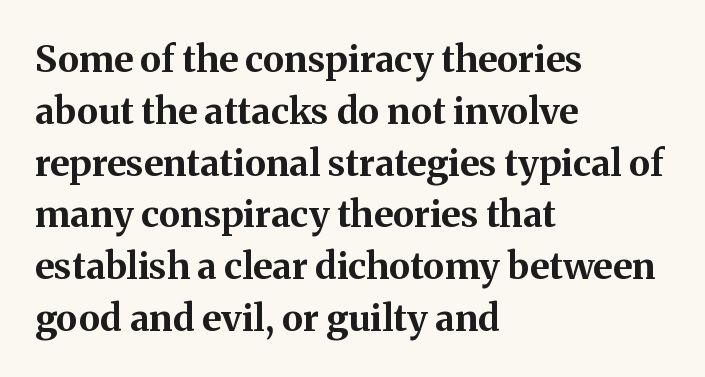
Q: Is the text bold? A: Yes.
Q: Is the text italic (slanted)? A: No, it is upright.
Q: Is the typeface a serif or a sans-serif typeface? A: Serif.
Q: Is the text underlined? A: No.
Q: How is the paragraph aligned? A: Left-aligned.
Q: Is the spacing between letters normal or unusually wide? A: Normal.
Q: Is the spacing between lines tight, normal or loose? A: Normal.
Q: Width (condensed, normal, or wide)? A: Normal.
Q: Stroke contrast? A: Medium.
Q: x-height? A: Medium.
Q: Monospaced? A: No.
